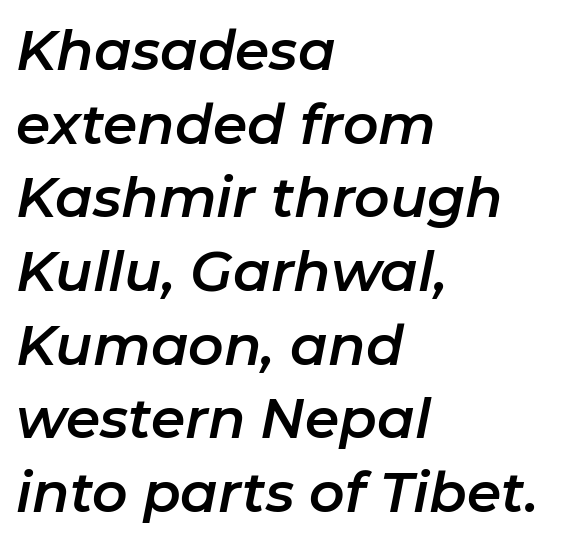
Q: Is the text italic (slanted)? A: Yes, it leans right by about 11 degrees.
Q: Is the text underlined? A: No.
Q: How is the paragraph aligned? A: Left-aligned.
Q: Is the spacing between letters normal or unusually wide? A: Normal.
Q: Is the spacing between lines tight, normal or loose? A: Normal.
Q: Width (condensed, normal, or wide)? A: Normal.
Q: Stroke contrast? A: Low.
Q: x-height? A: Medium.
Q: Monospaced? A: No.
